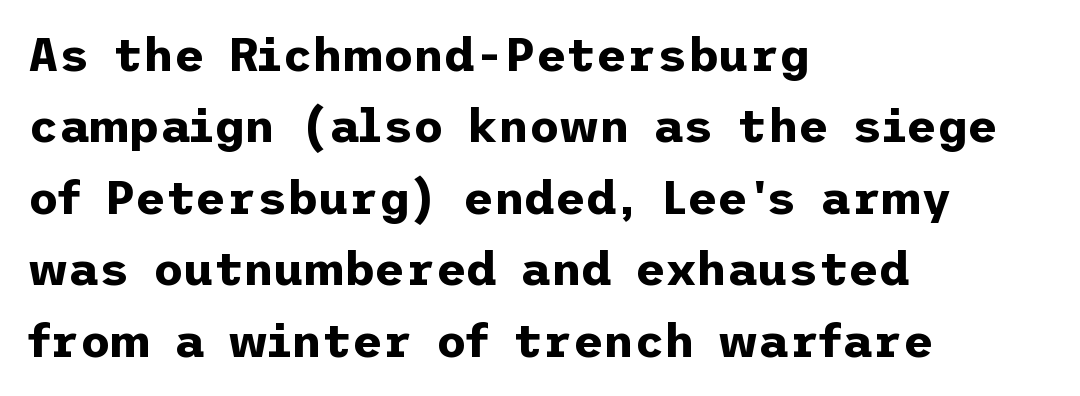
Q: Is the text bold? A: Yes.
Q: Is the text italic (slanted)? A: No, it is upright.
Q: Is the typeface a serif or a sans-serif typeface? A: Sans-serif.
Q: Is the text underlined? A: No.
Q: How is the paragraph aligned? A: Left-aligned.
Q: Is the spacing between letters normal or unusually wide? A: Normal.
Q: Is the spacing between lines tight, normal or loose? A: Normal.
Q: Width (condensed, normal, or wide)? A: Normal.
Q: Stroke contrast? A: Low.
Q: x-height? A: Medium.
